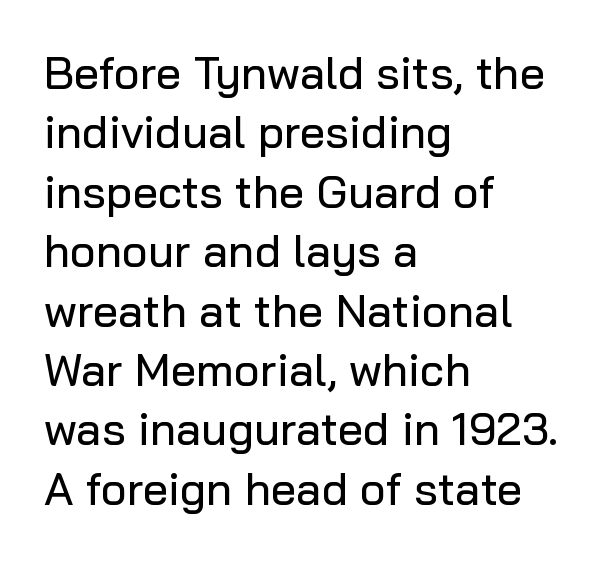
Q: Is the text italic (slanted)? A: No, it is upright.
Q: Is the typeface a serif or a sans-serif typeface? A: Sans-serif.
Q: Is the text underlined? A: No.
Q: How is the paragraph aligned? A: Left-aligned.
Q: Is the spacing between letters normal or unusually wide? A: Normal.
Q: Is the spacing between lines tight, normal or loose? A: Normal.
Q: Width (condensed, normal, or wide)? A: Normal.
Q: Stroke contrast? A: Low.
Q: x-height? A: Medium.
Q: Monospaced? A: No.
